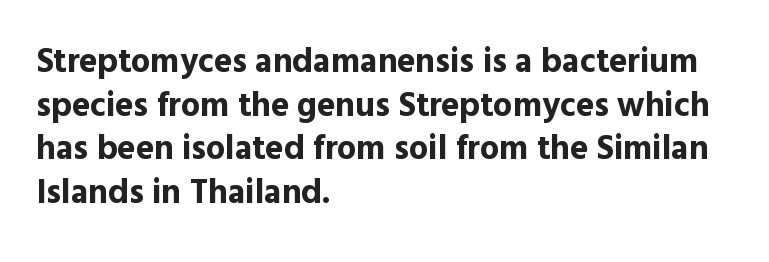
{"serif": "no", "italic": "no", "bold": "yes", "weight": "bold", "width": "normal", "x_height": "medium", "monospaced": "no", "underline": "no", "align": "left", "line_spacing": "normal", "line_spacing_ratio": 1.28, "letter_spacing": "normal", "letter_spacing_em": 0.0, "glyph_px": 34}
